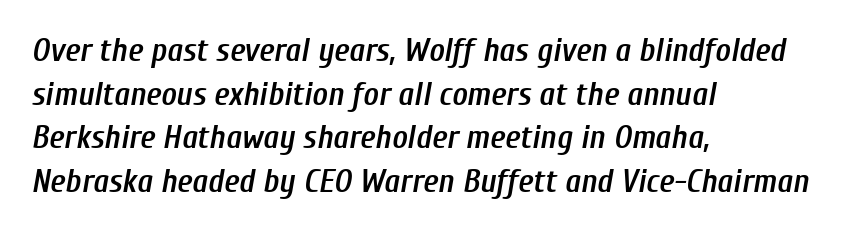
The image shows 33 px semibold, condensed type, italic (leaning right); set left-aligned, normal line spacing (1.32x), normal letter spacing, not underlined; low stroke contrast and a medium x-height.
